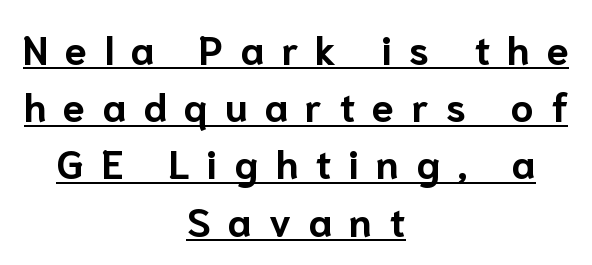
Q: Is the text bold? A: Yes.
Q: Is the text italic (slanted)? A: No, it is upright.
Q: Is the typeface a serif or a sans-serif typeface? A: Sans-serif.
Q: Is the text underlined? A: Yes.
Q: How is the paragraph aligned? A: Centered.
Q: Is the spacing between letters normal or unusually wide? A: Unusually wide.
Q: Is the spacing between lines tight, normal or loose? A: Normal.
Q: Width (condensed, normal, or wide)? A: Normal.
Q: Stroke contrast? A: Low.
Q: x-height? A: Medium.
Q: Monospaced? A: No.
